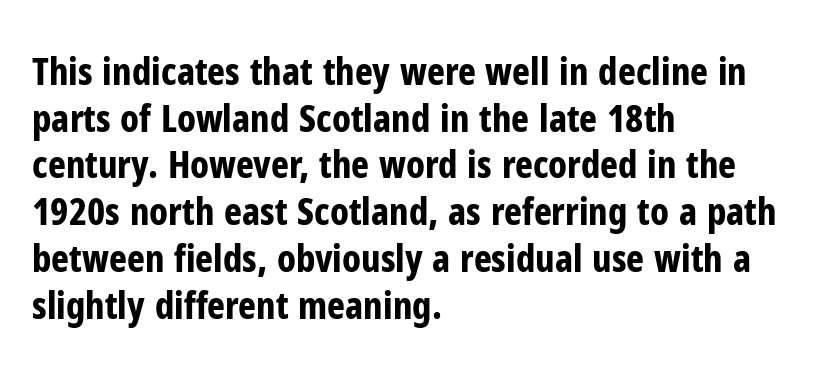
The passage shown is typed in a proportional face where columns would drift. This sample uses an upright cut, with every glyph sitting square on the baseline. If you drew a ruler down the left edge, every line would touch it. Is the type bold? Yes — the strokes are clearly thick and heavy.
